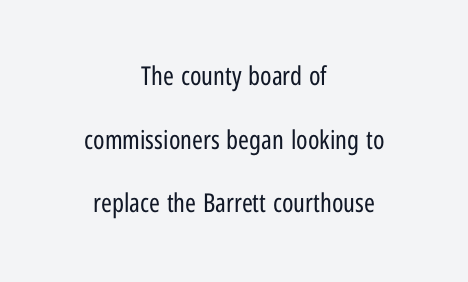
Q: Is the text bold? A: No.
Q: Is the text italic (slanted)? A: No, it is upright.
Q: Is the text underlined? A: No.
Q: How is the paragraph aligned? A: Centered.
Q: Is the spacing between letters normal or unusually wide? A: Normal.
Q: Is the spacing between lines tight, normal or loose? A: Loose.
